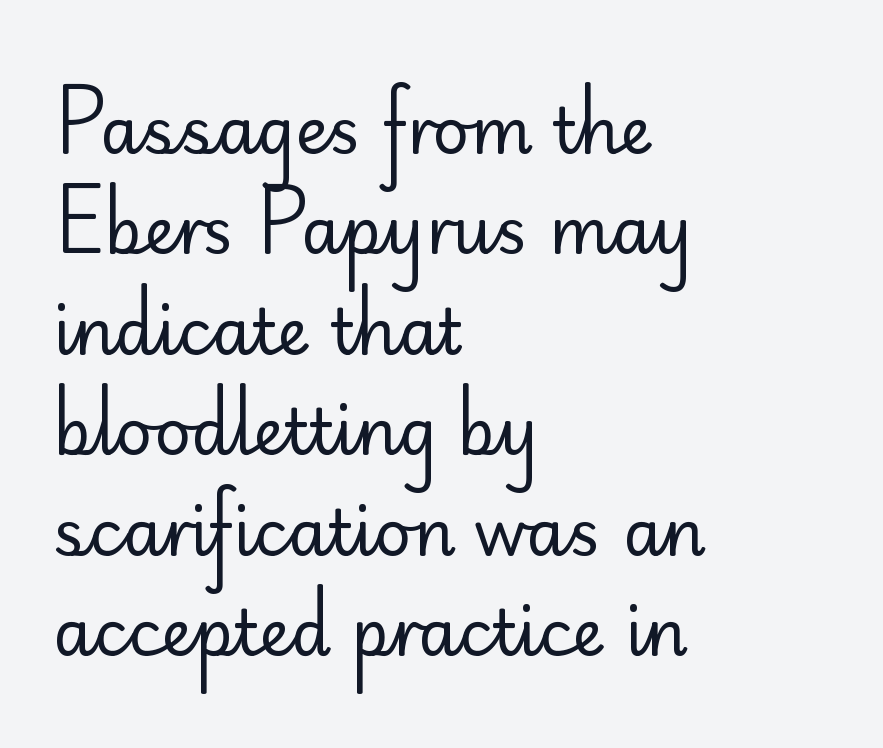
Q: Is the text bold? A: No.
Q: Is the text italic (slanted)? A: No, it is upright.
Q: Is the typeface a serif or a sans-serif typeface? A: Sans-serif.
Q: Is the text underlined? A: No.
Q: How is the paragraph aligned? A: Left-aligned.
Q: Is the spacing between letters normal or unusually wide? A: Normal.
Q: Is the spacing between lines tight, normal or loose? A: Normal.
Q: Width (condensed, normal, or wide)? A: Normal.
Q: Stroke contrast? A: Low.
Q: x-height? A: Small.
Q: Monospaced? A: No.
